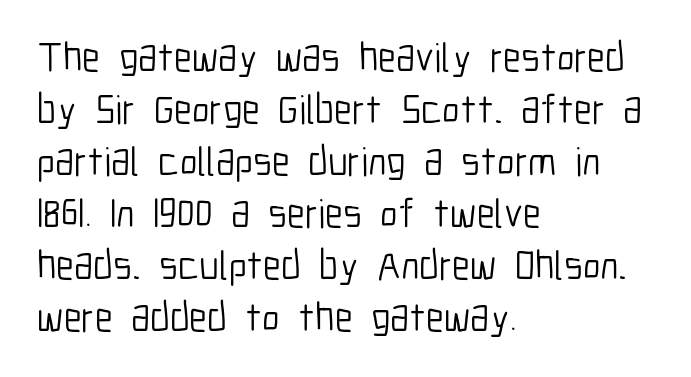
Think of a printed novel: that variable character pitch is what you see here. Normally led — the rows are evenly, conventionally spaced. Stroke terminals: plain, sans-serif. Upright lettering throughout. Letters rest on an invisible, unmarked baseline.
